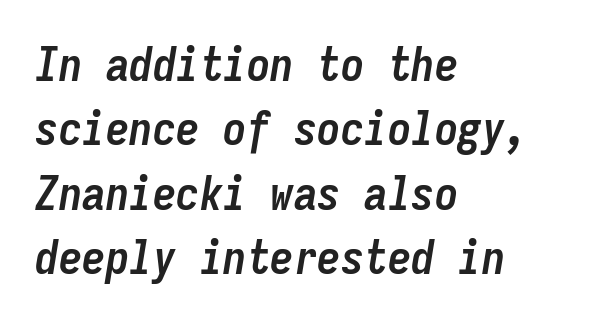
The image shows 47 px semibold, condensed type, italic (leaning right), monospaced; set left-aligned, normal line spacing (1.37x), normal letter spacing, not underlined; low stroke contrast and a medium x-height.
